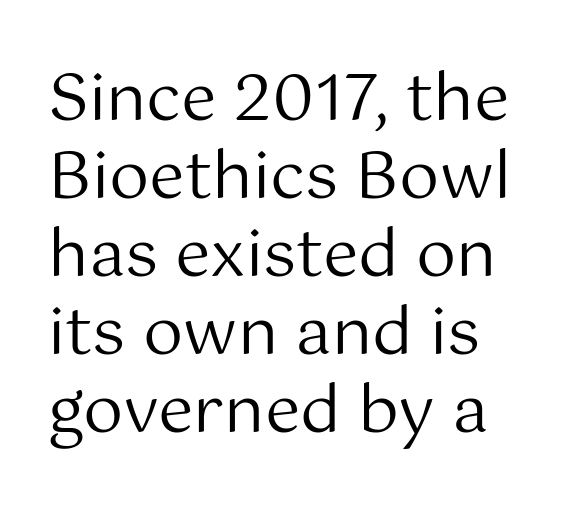
Q: Is the text bold? A: No.
Q: Is the text italic (slanted)? A: No, it is upright.
Q: Is the typeface a serif or a sans-serif typeface? A: Sans-serif.
Q: Is the text underlined? A: No.
Q: How is the paragraph aligned? A: Left-aligned.
Q: Is the spacing between letters normal or unusually wide? A: Normal.
Q: Width (condensed, normal, or wide)? A: Normal.
Q: Stroke contrast? A: Medium.
Q: x-height? A: Medium.
Q: Monospaced? A: No.
